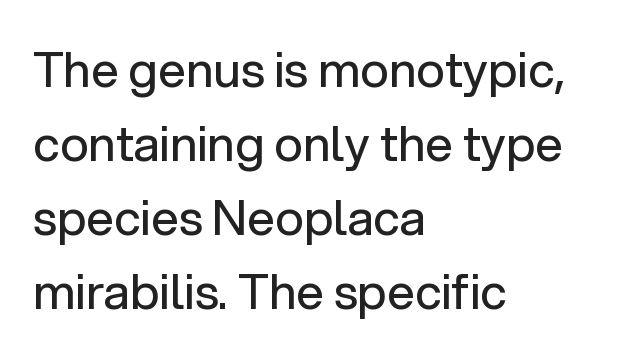
The lines sit at an ordinary, default distance from one another. Students, note that the glyphs here touch the page at normal intervals. One-word summary of the alignment: left. Heaviness? Minimal to ordinary, like unemphasized prose.
